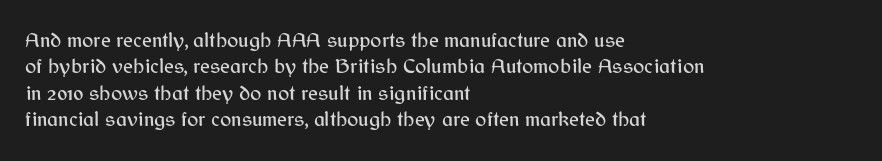
{"italic": "no", "underline": "no", "align": "left", "line_spacing": "normal", "line_spacing_ratio": 1.26, "letter_spacing": "normal", "letter_spacing_em": 0.0, "glyph_px": 21}
